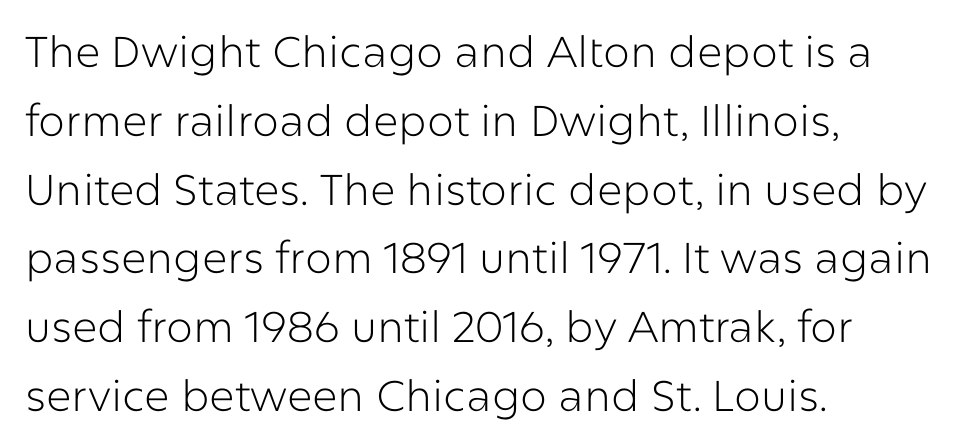
{"serif": "no", "italic": "no", "bold": "no", "weight": "light", "width": "normal", "stroke_contrast": "low", "x_height": "medium", "monospaced": "no", "underline": "no", "align": "left", "line_spacing": "normal", "line_spacing_ratio": 1.6, "letter_spacing": "normal", "letter_spacing_em": 0.0, "glyph_px": 43}
